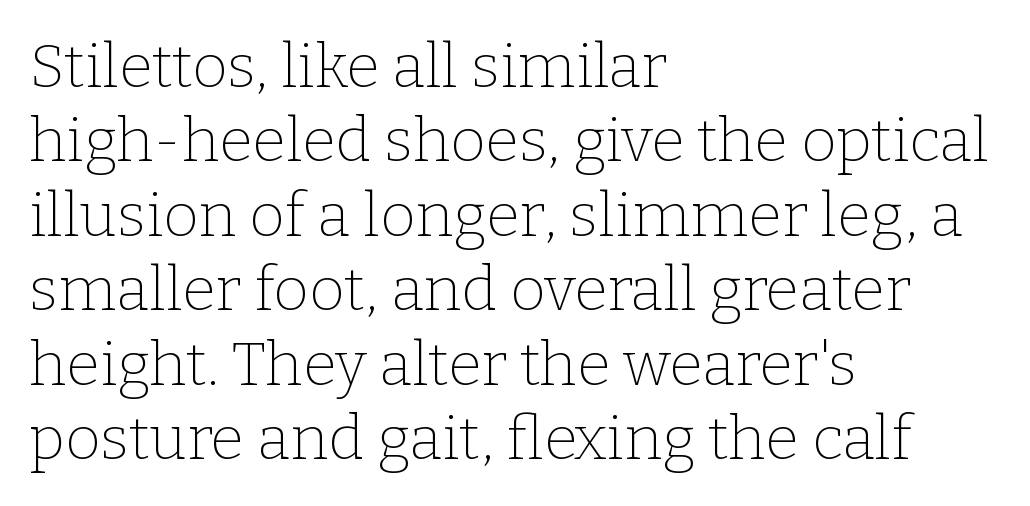
Proportional: the letters do not fall into vertical columns. The string is rendered with underlining switched off. It's the straight-up-and-down kind of type. Teacher's note: observe the even left margin — that is flush-left alignment. Stroke thickness stays within the range of a standard reading face or lighter.
